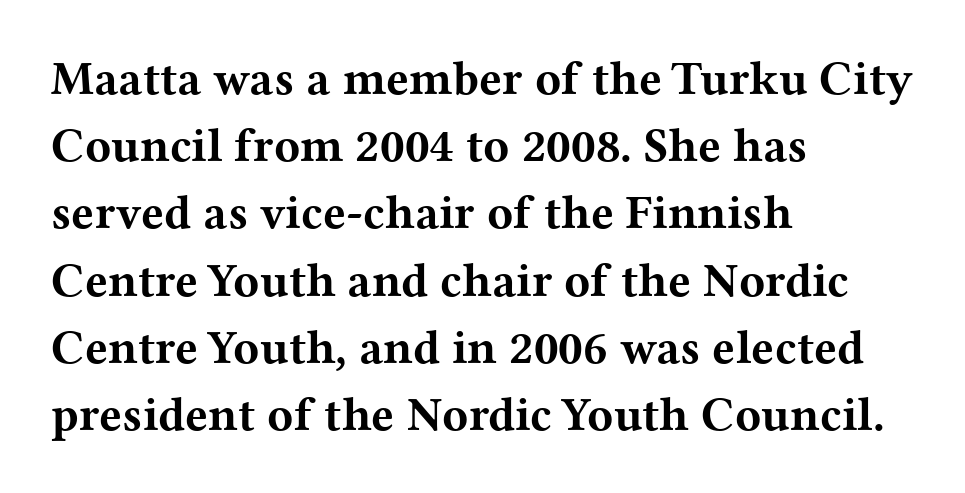
The passage is arranged the way most books set body copy — flush left. Each letter keeps its own natural width here, so spacing adapts to shape. Classification — serif. The face used here has the dense, thick strokes of a bold. The space beneath each line is pristine and unruled. The rendering uses a moderate line-height, typical for paragraphs.
